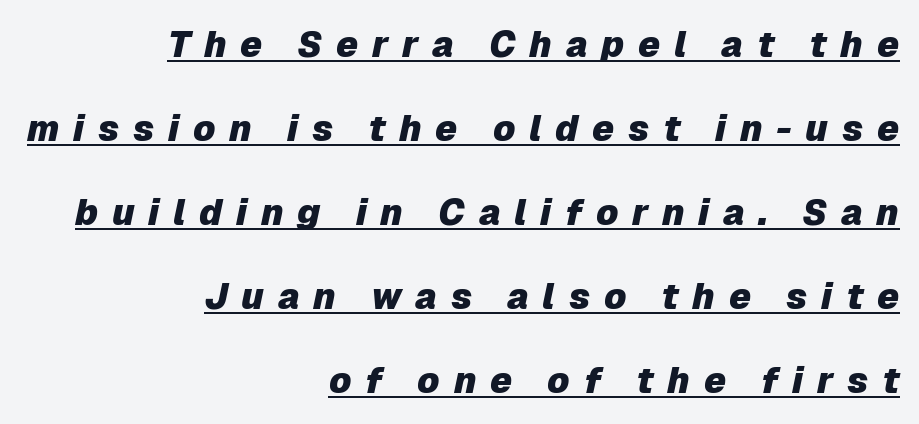
If you drew a line through each stem, it would be angled. Proportional: the letters do not fall into vertical columns. Chunky letters — that's bold for sure. The type is letterspaced generously, with wide tracking. All the whitespace from short lines collects on the left. What's the leading like? Stretched, with rows far apart.
